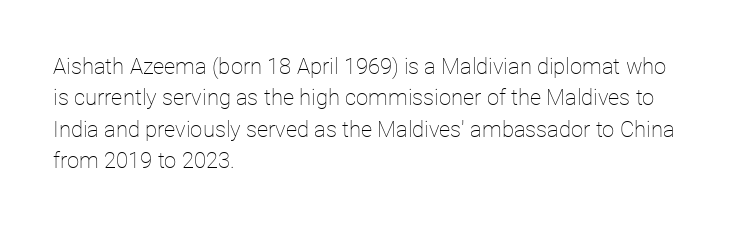
The line-height multiplier appears to be the usual default. The ragged edge is on the right, which tells us the setting is flush left. A typesetter would mark this as roman, not italic. This sample uses plain, unmodified letter spacing. No letter is thick-stroked: the sample isn't bold.
